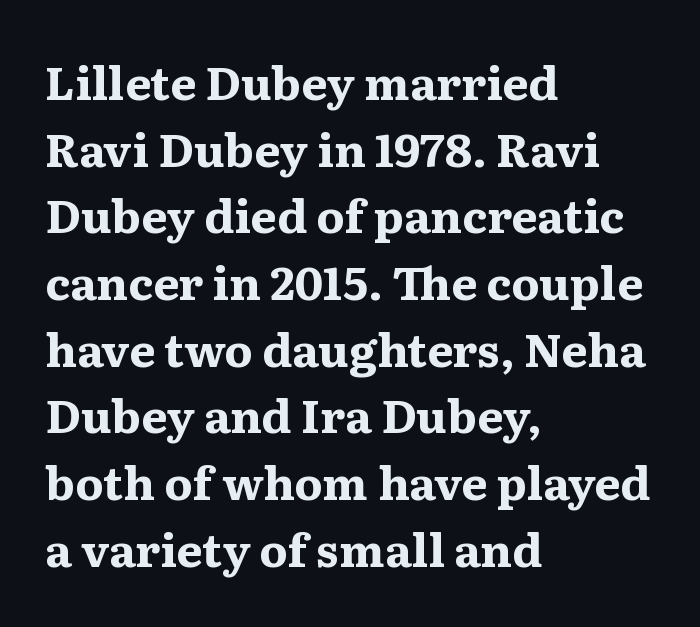
The image shows 46 px bold, wide serif type, upright; set left-aligned, normal line spacing (1.45x), normal letter spacing, not underlined; medium stroke contrast and a medium x-height.
